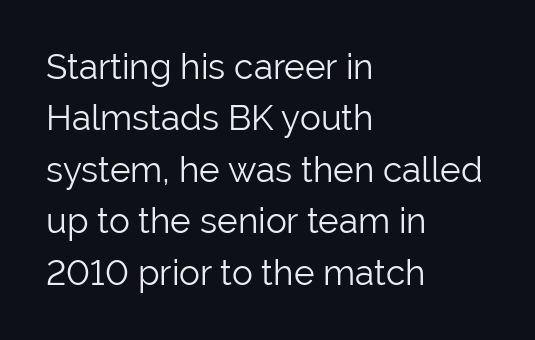
The letters advance in unequal steps, a hallmark of proportional type. These lines are set flush left with a ragged right edge. A typesetter would mark this as roman, not italic. What's the leading like? Ordinary, nothing unusual. Stems and bowls with no extra thickness — not bold.
